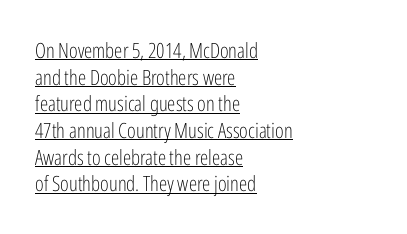
Is the letter spacing exaggerated? No — it looks like the ordinary default. This sample uses an upright cut, with every glyph sitting square on the baseline. Notice how descenders clear the ascenders below comfortably — that's standard leading. Layout note: lines flush left.
